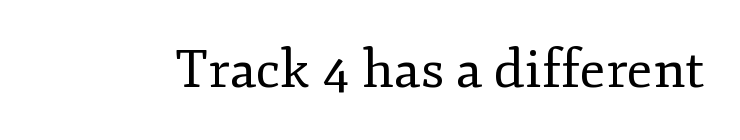
Q: Is the text bold? A: No.
Q: Is the text italic (slanted)? A: No, it is upright.
Q: Is the typeface a serif or a sans-serif typeface? A: Serif.
Q: Is the text underlined? A: No.
Q: Is the spacing between letters normal or unusually wide? A: Normal.
Q: Width (condensed, normal, or wide)? A: Normal.
Q: Stroke contrast? A: Low.
Q: x-height? A: Small.
Q: Monospaced? A: No.
